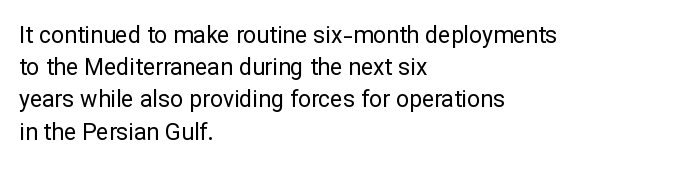
Regarding leading, the lines here are spaced in the standard way. The setting favours the left margin, as ordinary paragraphs usually do. The typeface has the unassuming heft of standard copy or less. The tracking reads as untouched default to a designer's eye. Type without underlining. Vertical strokes here are truly vertical.
